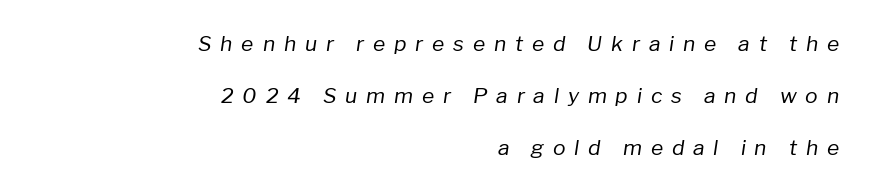
The passage shown has open, widely tracked lettering throughout. In terms of leading, this rendering errs on the spacious side. This is not heavy type; no bold has been used. Underlining? Definitely not there.
